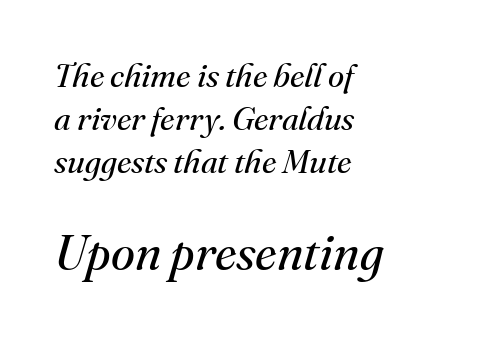
The image shows 49 px regular-weight serif type, italic (leaning right); set left-aligned, normal line spacing (1.3x), normal letter spacing, not underlined; the second (bottom) block is 1.48x larger; medium stroke contrast and a small x-height.
